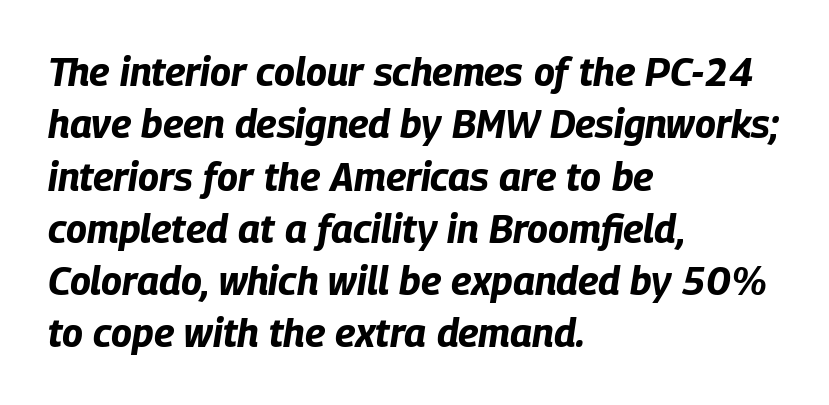
Q: Is the text bold? A: Yes.
Q: Is the text italic (slanted)? A: Yes, it leans right by about 9 degrees.
Q: Is the text underlined? A: No.
Q: How is the paragraph aligned? A: Left-aligned.
Q: Is the spacing between letters normal or unusually wide? A: Normal.
Q: Is the spacing between lines tight, normal or loose? A: Normal.
Q: Width (condensed, normal, or wide)? A: Condensed.
Q: Stroke contrast? A: Low.
Q: x-height? A: Large.
Q: Monospaced? A: No.
